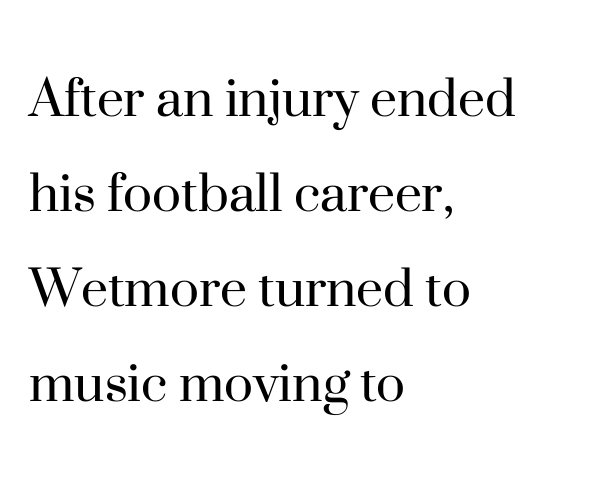
The image shows 61 px regular-weight serif type, upright; set left-aligned, normal line spacing (1.56x), normal letter spacing, not underlined; high stroke contrast and a small x-height.
